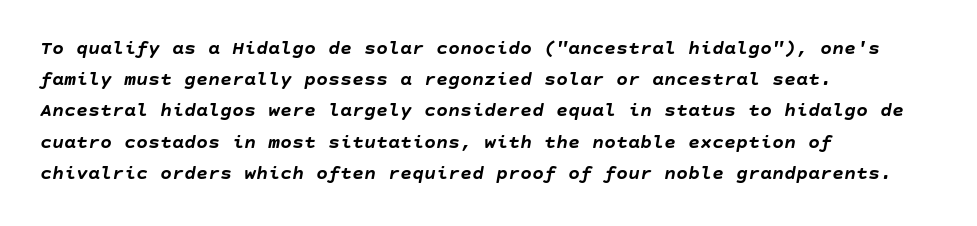
Does the weight exceed regular? Yes, all the way to bold. Layout note: lines flush left. The letters sit at their default tracking, neither squeezed nor spread. Quick note: underline off. Interline gaps are of average width in this sample.
